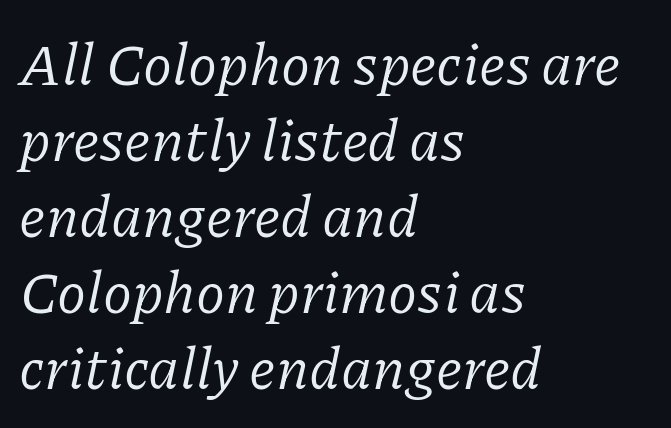
{"serif": "yes", "italic": "yes", "lean": "right", "slant_degrees": 11, "bold": "no", "weight": "regular", "width": "normal", "stroke_contrast": "low", "x_height": "medium", "monospaced": "no", "underline": "no", "align": "left", "line_spacing": "normal", "line_spacing_ratio": 1.29, "letter_spacing": "normal", "letter_spacing_em": 0.0, "glyph_px": 59}
